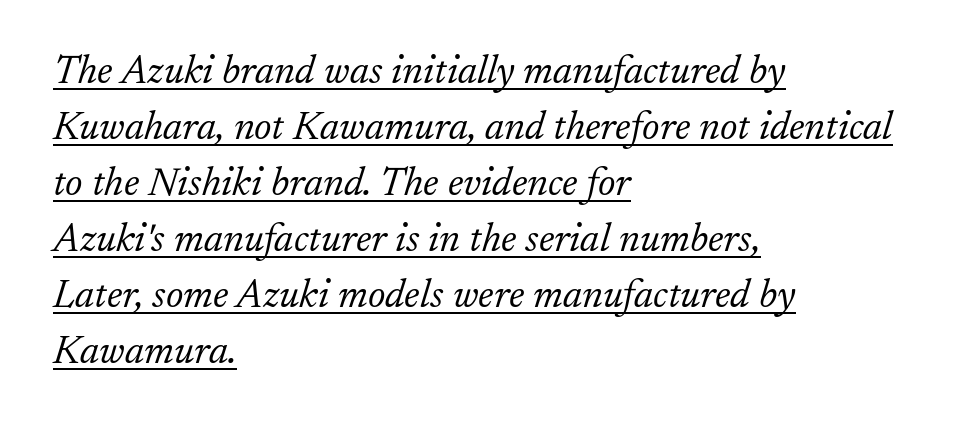
{"serif": "yes", "italic": "yes", "lean": "right", "slant_degrees": 17, "bold": "no", "weight": "light", "width": "normal", "stroke_contrast": "low", "x_height": "small", "monospaced": "no", "underline": "yes", "align": "left", "line_spacing": "normal", "line_spacing_ratio": 1.4, "letter_spacing": "normal", "letter_spacing_em": 0.0, "glyph_px": 40}
